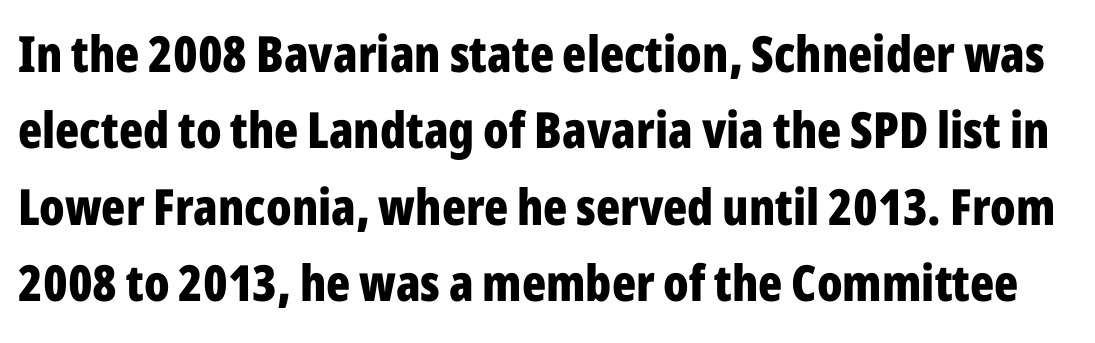
The letters advance in unequal steps, a hallmark of proportional type. You could call the tracking neutral — neither tight nor loose. Are there feet on the stems? There aren't — it's a sans. Honestly, the row spacing looks completely unremarkable. Notice how the stems are strictly vertical — no italics here. The glyphs have the mass of a bold cut.
